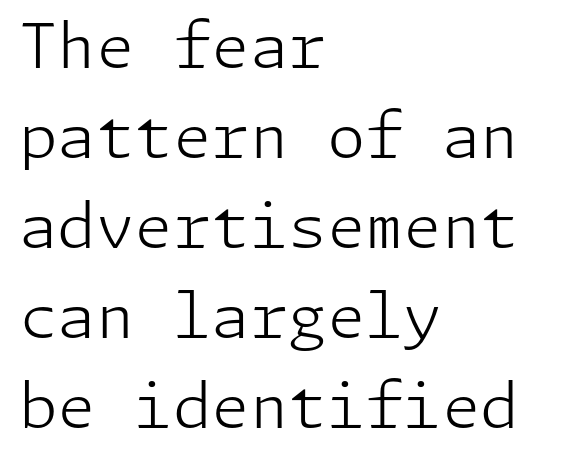
Reading down the block, your eye returns to a fixed left position each line. Regarding leading, the lines here are spaced in the standard way. Honestly, there is no underline to notice here at all. In terms of letterspacing, this is plain default setting.
